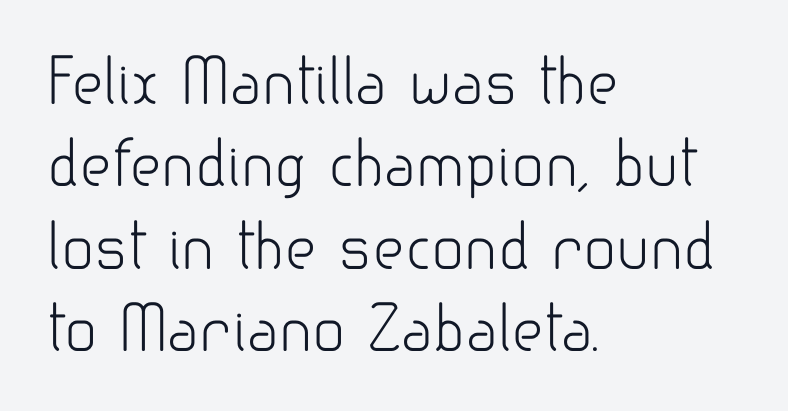
Q: Is the text bold? A: No.
Q: Is the text italic (slanted)? A: No, it is upright.
Q: Is the typeface a serif or a sans-serif typeface? A: Sans-serif.
Q: Is the text underlined? A: No.
Q: How is the paragraph aligned? A: Left-aligned.
Q: Is the spacing between letters normal or unusually wide? A: Normal.
Q: Is the spacing between lines tight, normal or loose? A: Normal.
Q: Width (condensed, normal, or wide)? A: Normal.
Q: Stroke contrast? A: Low.
Q: x-height? A: Small.
Q: Monospaced? A: No.
